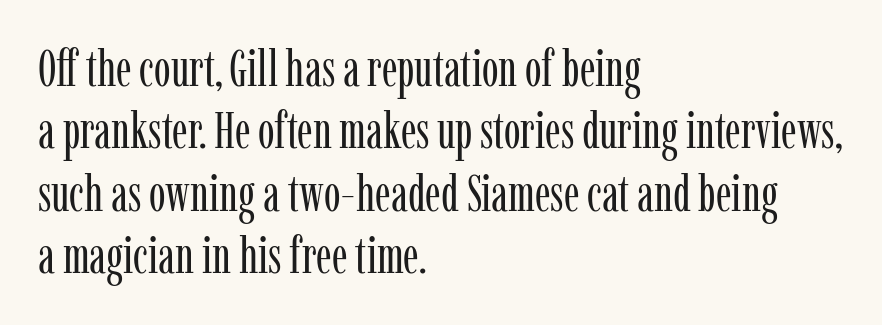
Q: Is the text bold? A: No.
Q: Is the text italic (slanted)? A: No, it is upright.
Q: Is the typeface a serif or a sans-serif typeface? A: Serif.
Q: Is the text underlined? A: No.
Q: How is the paragraph aligned? A: Left-aligned.
Q: Is the spacing between letters normal or unusually wide? A: Normal.
Q: Is the spacing between lines tight, normal or loose? A: Normal.
Q: Width (condensed, normal, or wide)? A: Condensed.
Q: Stroke contrast? A: Low.
Q: x-height? A: Medium.
Q: Monospaced? A: No.
